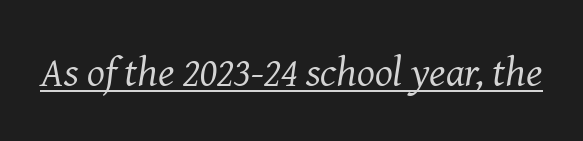
Typographically, this falls in the serif category. Unbolded letterforms with no extra heft. The passage shown has conventional tracking throughout. You could not count columns in this text — the font is proportionally spaced.
